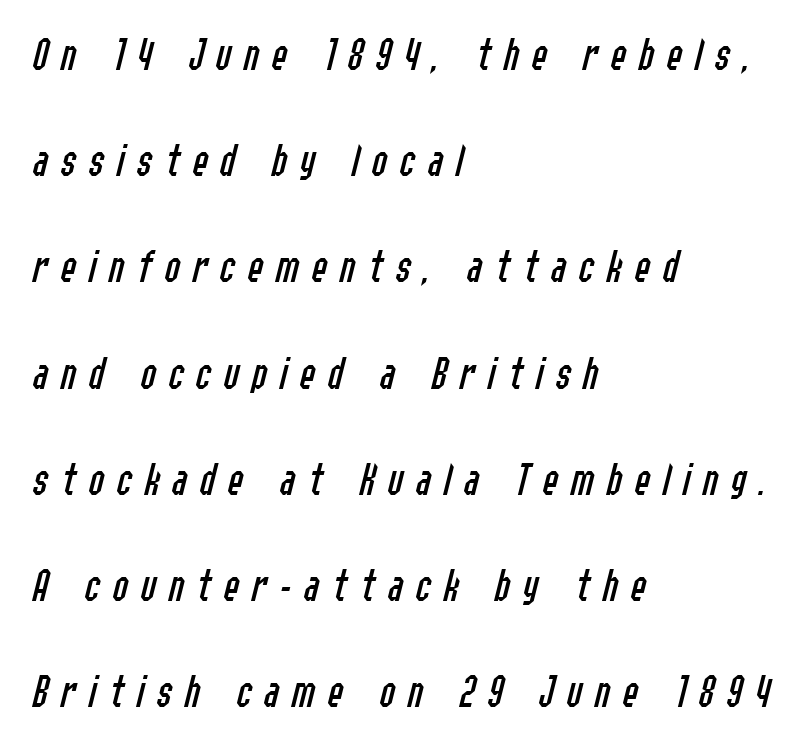
What stands out about the letter spacing? Its width — letters are far apart. One-word summary of the alignment: left. Beneath every word, the page is bare. The face looks like a standard text weight, possibly lighter. Slanted lettering throughout.
